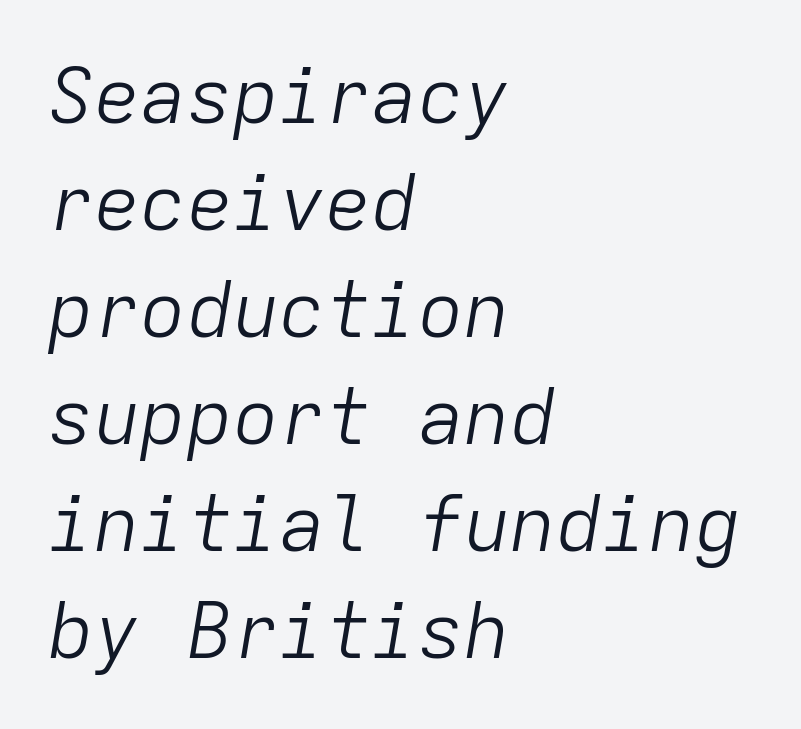
Honestly, there is no underline to notice here at all. Reading down the column, the eye jumps a familiar distance to each next line. Students, note that the glyphs here touch the page at normal intervals. Each stroke keeps to a modest, everyday thickness or less.
